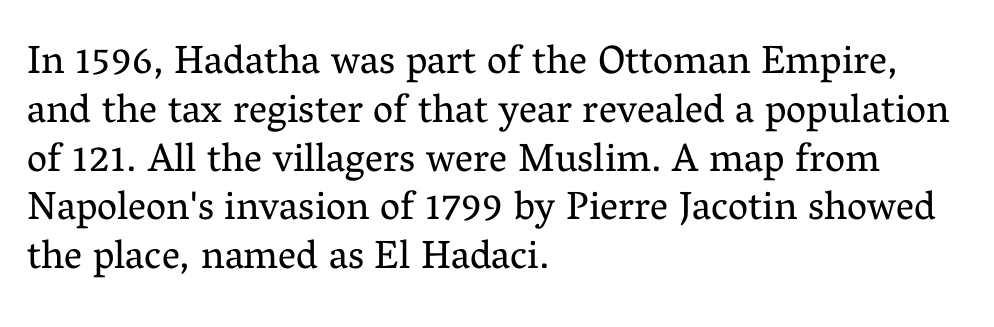
The image shows 40 px regular-weight serif type, upright; set left-aligned, line spacing 1.22x, normal letter spacing, not underlined; medium stroke contrast and a medium x-height.
